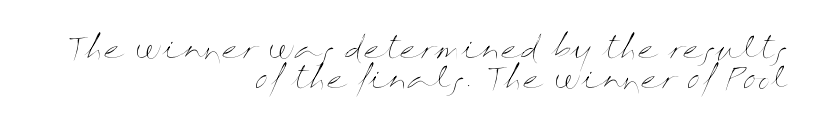
Leading: reduced. Clear beneath every line of the passage. Each letter keeps its own natural width here, so spacing adapts to shape. The setting favours the right margin, as signatures and pull-quotes sometimes do. This sample uses plain, unmodified letter spacing.
